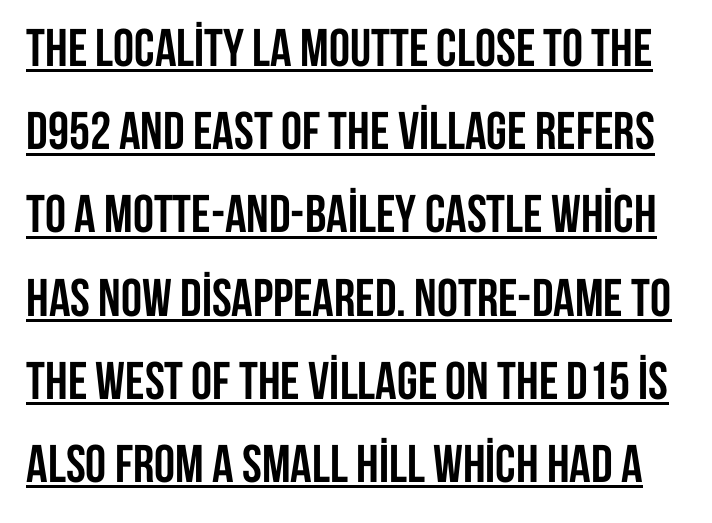
Descenders here cross a horizontal rule under the line. The face used here is rendered with its standard letterfit. Pretty heavy lettering here — definitely bold. The letters advance in unequal steps, a hallmark of proportional type. Designer's note — italics off, roman on.
